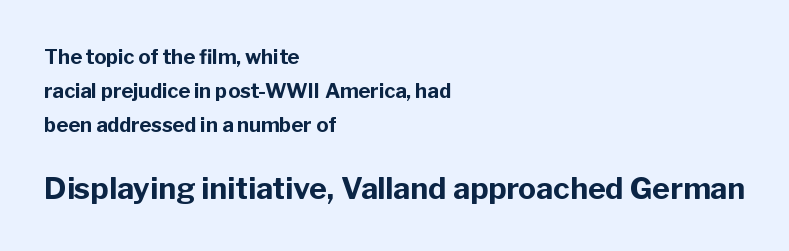
{"serif": "no", "italic": "no", "bold": "yes", "weight": "bold", "width": "normal", "stroke_contrast": "low", "x_height": "medium", "monospaced": "no", "underline": "no", "align": "left", "line_spacing": "normal", "line_spacing_ratio": 1.7, "letter_spacing": "normal", "letter_spacing_em": 0.0, "larger_block": "second", "size_ratio": 1.5, "glyph_px": 30}
